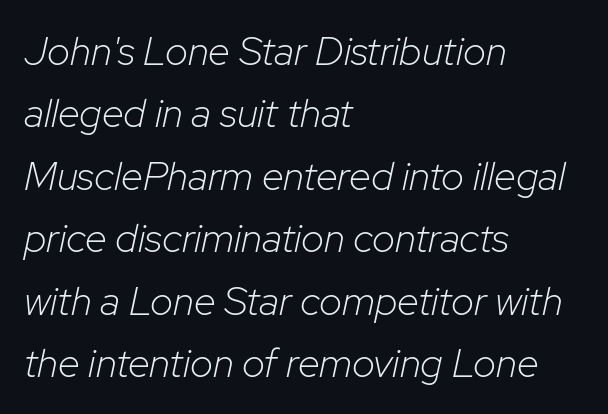
{"italic": "yes", "lean": "right", "slant_degrees": 12, "bold": "no", "weight": "light", "width": "normal", "stroke_contrast": "low", "x_height": "medium", "monospaced": "no", "underline": "no", "align": "left", "line_spacing": "normal", "line_spacing_ratio": 1.56, "letter_spacing": "normal", "letter_spacing_em": 0.0, "glyph_px": 40}
